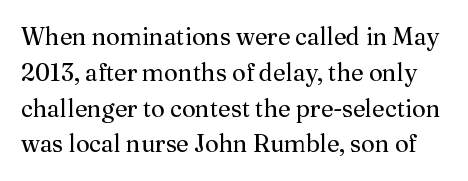
{"italic": "no", "bold": "no", "underline": "no", "line_spacing": "normal", "line_spacing_ratio": 1.49, "letter_spacing": "normal", "letter_spacing_em": 0.0, "glyph_px": 24}
